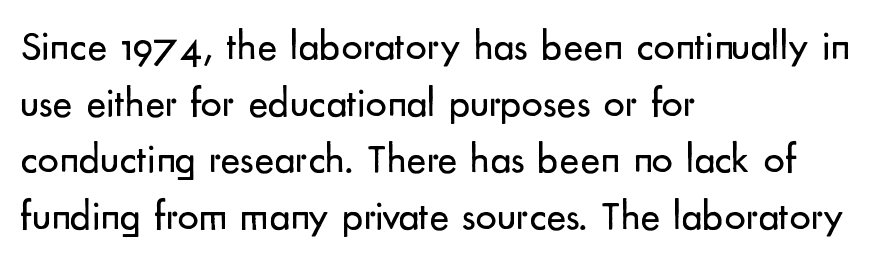
The passage shown stacks its lines at a standard gap. The designer went with a sans here, leaving each stem footless. Plain, unruled lines of type. Is the type heavy? It reads as light-to-regular instead.
